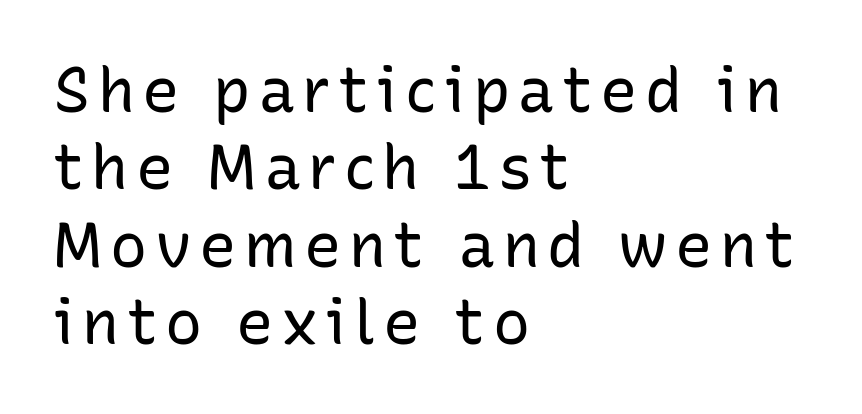
Q: Is the text bold? A: No.
Q: Is the text italic (slanted)? A: No, it is upright.
Q: Is the typeface a serif or a sans-serif typeface? A: Sans-serif.
Q: Is the text underlined? A: No.
Q: How is the paragraph aligned? A: Left-aligned.
Q: Is the spacing between lines tight, normal or loose? A: Normal.
Q: Width (condensed, normal, or wide)? A: Normal.
Q: Stroke contrast? A: Low.
Q: x-height? A: Medium.
Q: Monospaced? A: No.
